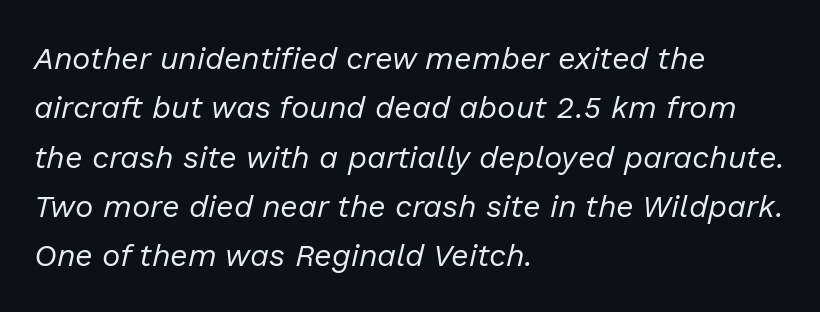
The image shows 31 px regular-weight type, italic (leaning right); set left-aligned, normal line spacing (1.59x), normal letter spacing, not underlined; low stroke contrast and a medium x-height.
